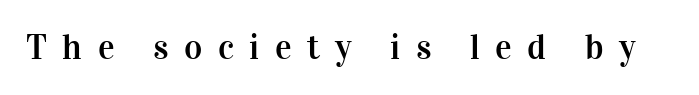
Stroke terminals: seriffed. Here the designer chose a conventional face with non-uniform glyph widths. Each row of text sits above clean, open space. Display-style spreading of the glyphs; the letterfit is very open. This sample uses an upright cut, with every glyph sitting square on the baseline.
